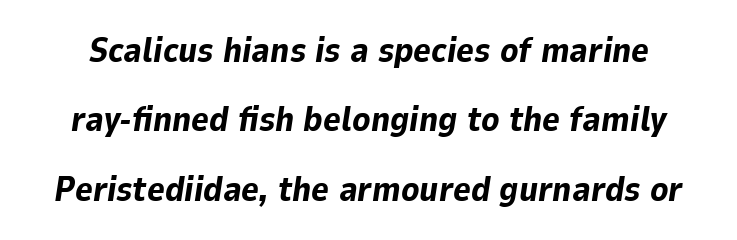
Words appear dense and cohesive because spacing is normal. The strokes are fattened all the way to bold. This block would shrink considerably if given ordinary leading; it's expanded now. Letters rest on an invisible, unmarked baseline.
